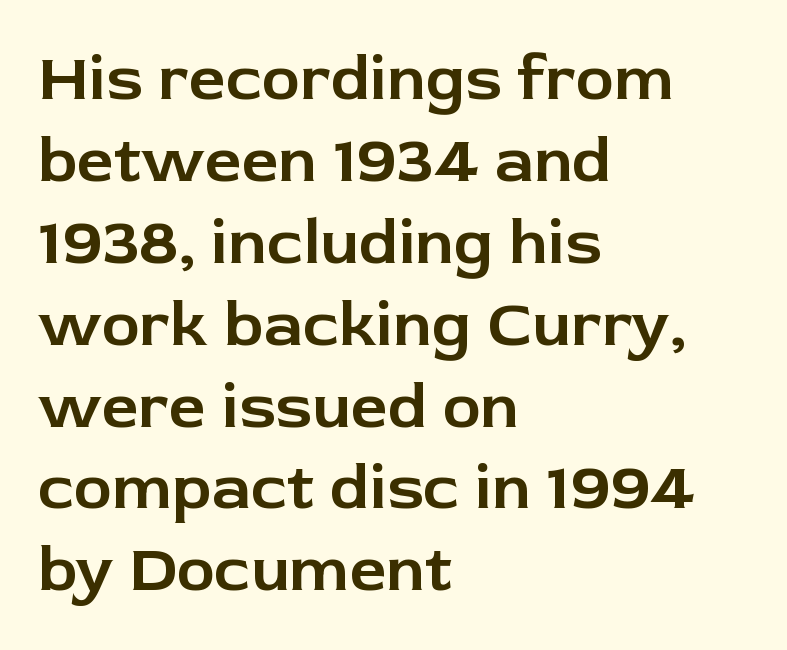
Q: Is the text italic (slanted)? A: No, it is upright.
Q: Is the typeface a serif or a sans-serif typeface? A: Sans-serif.
Q: Is the text underlined? A: No.
Q: How is the paragraph aligned? A: Left-aligned.
Q: Is the spacing between letters normal or unusually wide? A: Normal.
Q: Is the spacing between lines tight, normal or loose? A: Normal.
Q: Width (condensed, normal, or wide)? A: Normal.
Q: Stroke contrast? A: Low.
Q: x-height? A: Medium.
Q: Monospaced? A: No.
